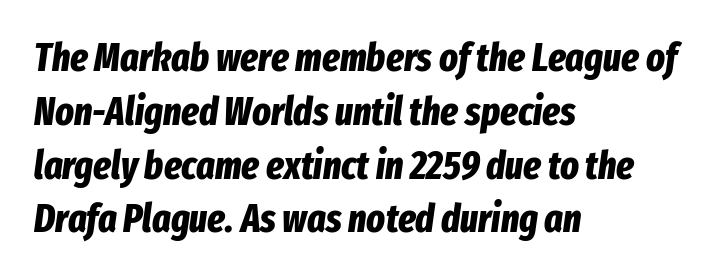
Q: Is the text bold? A: Yes.
Q: Is the text italic (slanted)? A: Yes, it leans right by about 8 degrees.
Q: Is the text underlined? A: No.
Q: How is the paragraph aligned? A: Left-aligned.
Q: Is the spacing between letters normal or unusually wide? A: Normal.
Q: Is the spacing between lines tight, normal or loose? A: Normal.
Q: Width (condensed, normal, or wide)? A: Condensed.
Q: Stroke contrast? A: Low.
Q: x-height? A: Medium.
Q: Monospaced? A: No.
